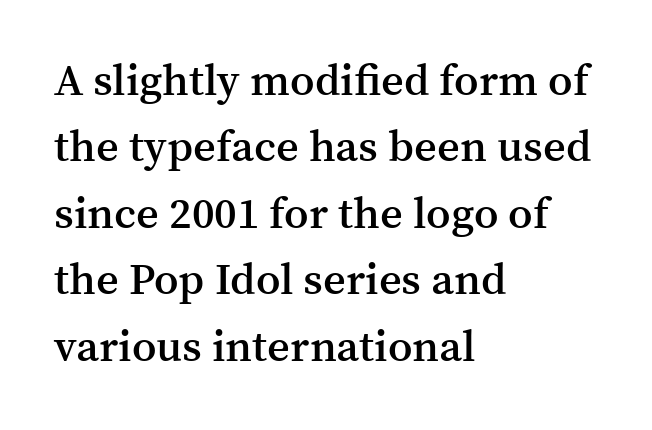
The glyphs are unaccompanied by any horizontal stroke below them. The lettering holds an erect, upright posture throughout. Words appear dense and cohesive because spacing is normal. The rag falls on the right side of this text block. Notice how descenders clear the ascenders below comfortably — that's standard leading. Small tapered or slab feet sit at the stroke ends, so this counts as serif.
